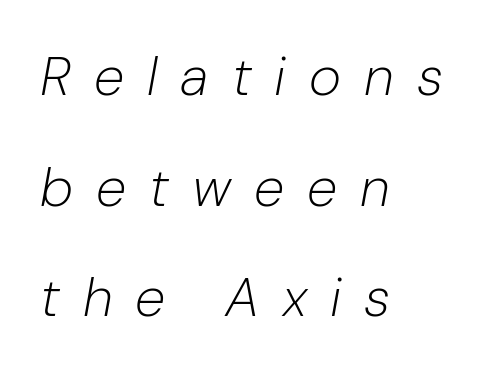
Q: Is the text bold? A: No.
Q: Is the text italic (slanted)? A: Yes, it leans right by about 10 degrees.
Q: Is the text underlined? A: No.
Q: How is the paragraph aligned? A: Left-aligned.
Q: Is the spacing between letters normal or unusually wide? A: Unusually wide.
Q: Is the spacing between lines tight, normal or loose? A: Loose.
Q: Width (condensed, normal, or wide)? A: Normal.
Q: Stroke contrast? A: Low.
Q: x-height? A: Medium.
Q: Monospaced? A: No.
